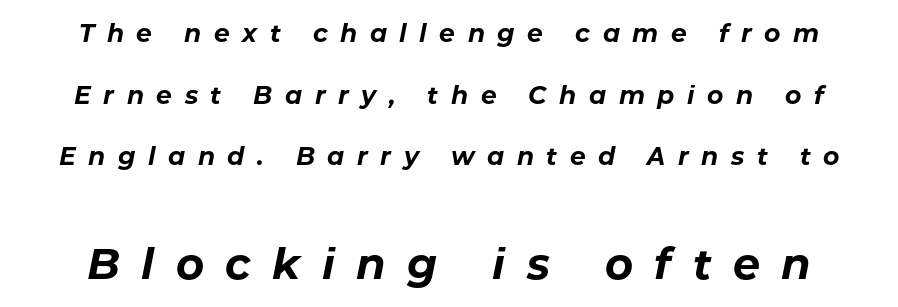
{"italic": "yes", "lean": "right", "slant_degrees": 11, "bold": "yes", "weight": "bold", "width": "normal", "stroke_contrast": "low", "x_height": "medium", "monospaced": "no", "underline": "no", "line_spacing": "loose", "line_spacing_ratio": 2.47, "letter_spacing": "wide", "letter_spacing_em": 0.5, "larger_block": "second", "size_ratio": 1.72, "glyph_px": 43}
